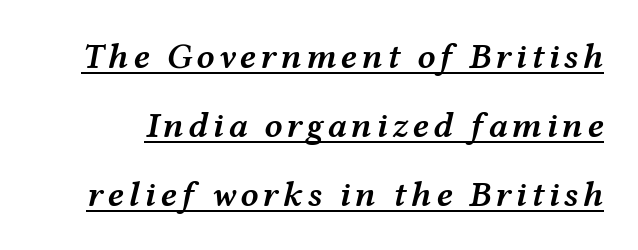
In terms of leading, this rendering errs on the spacious side. The typography opts for an oblique posture over an upright one. A rule runs beneath these lines of type. You could not count columns in this text — the font is proportionally spaced.
